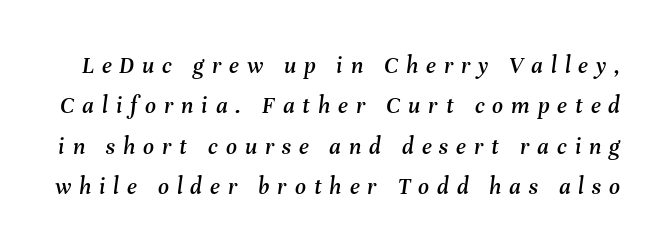
{"italic": "yes", "lean": "right", "slant_degrees": 8, "underline": "no", "line_spacing": "normal", "line_spacing_ratio": 1.68, "letter_spacing": "wide", "letter_spacing_em": 0.33, "glyph_px": 24}
